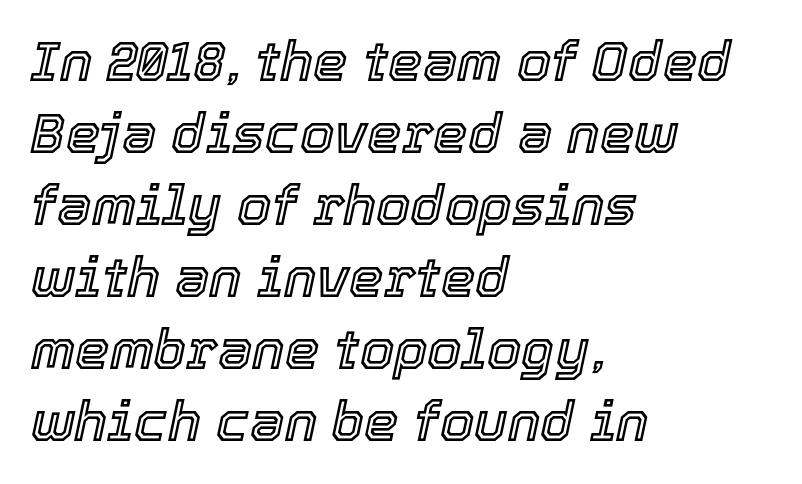
Each new line begins a customary step beneath the previous one. The gaps between neighbouring characters are ordinary and unremarkable. The rendering uses natural spacing where letterforms have individual widths. Just letters on the line, the space beneath them empty. The text carries the slant typical of an italic or oblique font. Compared with a centered layout, this one pins lines to the left instead.
